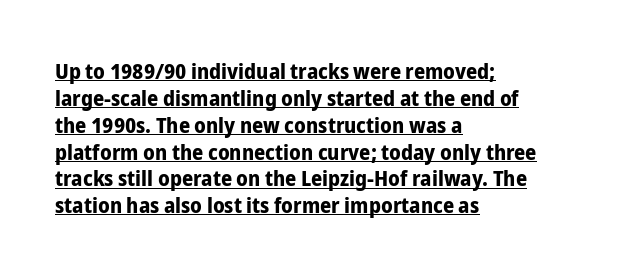
The image shows 22 px bold type, upright; set left-aligned, line spacing 1.22x, normal letter spacing, underlined.
